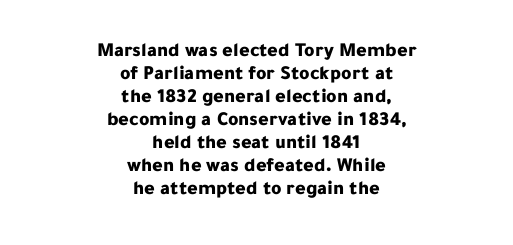
{"italic": "no", "bold": "yes", "underline": "no", "align": "center", "line_spacing": "tight", "line_spacing_ratio": 1.15, "letter_spacing": "normal", "letter_spacing_em": 0.0, "glyph_px": 20}
